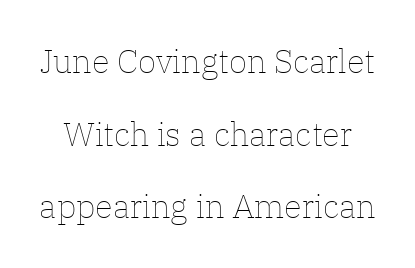
Proportional: the letters do not fall into vertical columns. The space directly below the letters is spotless. The tracking reads as untouched default to a designer's eye. The designer dialed line spacing up above the default. Every stem runs plumb, perpendicular to the baseline. No chunkiness to these letters — they're not bold.
